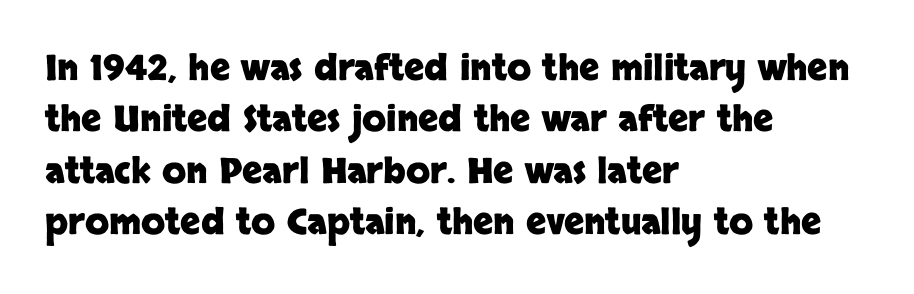
{"serif": "no", "italic": "no", "bold": "yes", "weight": "heavy", "width": "normal", "stroke_contrast": "low", "x_height": "large", "monospaced": "no", "underline": "no", "align": "left", "line_spacing": "normal", "line_spacing_ratio": 1.47, "letter_spacing": "normal", "letter_spacing_em": 0.0, "glyph_px": 35}
